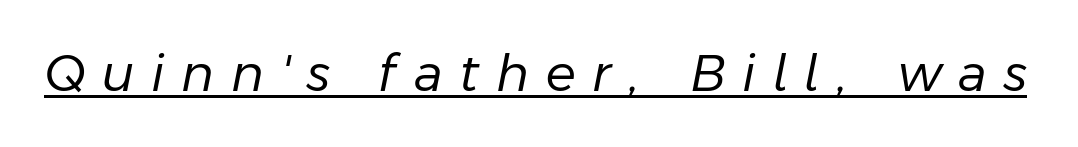
{"italic": "yes", "lean": "right", "slant_degrees": 11, "bold": "no", "weight": "regular", "width": "normal", "stroke_contrast": "low", "x_height": "medium", "monospaced": "no", "underline": "yes", "letter_spacing": "wide", "letter_spacing_em": 0.34, "glyph_px": 50}
